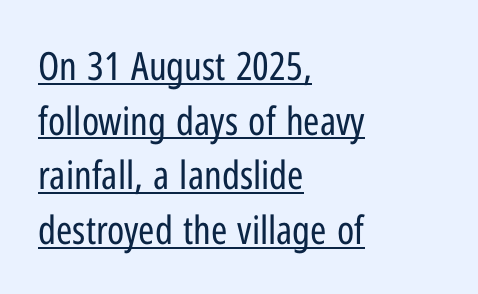
Nope, not italic — everything's standing straight. Summary of weight: not heavy and not bold. Beneath each row of characters lies a ruled line. Rows of type keep a routine distance in the vertical direction.
